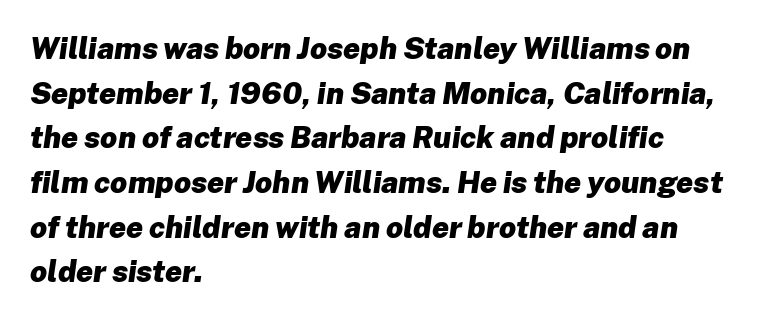
The image shows 30 px heavy type, italic (leaning right); set left-aligned, normal line spacing (1.49x), normal letter spacing, not underlined; low stroke contrast and a medium x-height.
